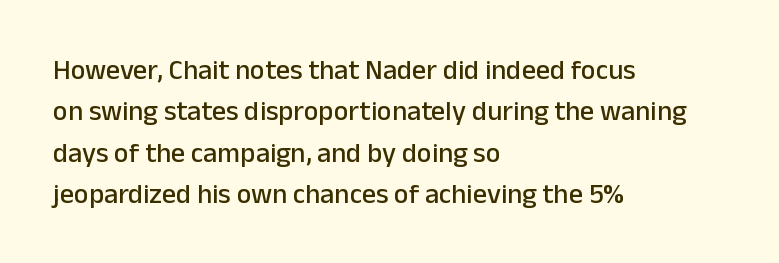
{"serif": "no", "italic": "no", "width": "normal", "stroke_contrast": "low", "x_height": "medium", "monospaced": "no", "underline": "no", "align": "left", "line_spacing": "normal", "line_spacing_ratio": 1.48, "letter_spacing": "normal", "letter_spacing_em": 0.0, "glyph_px": 28}
